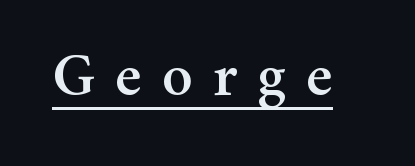
Q: Is the text italic (slanted)? A: No, it is upright.
Q: Is the typeface a serif or a sans-serif typeface? A: Serif.
Q: Is the text underlined? A: Yes.
Q: Is the spacing between letters normal or unusually wide? A: Unusually wide.
Q: Width (condensed, normal, or wide)? A: Normal.
Q: Stroke contrast? A: Medium.
Q: x-height? A: Medium.
Q: Monospaced? A: No.
